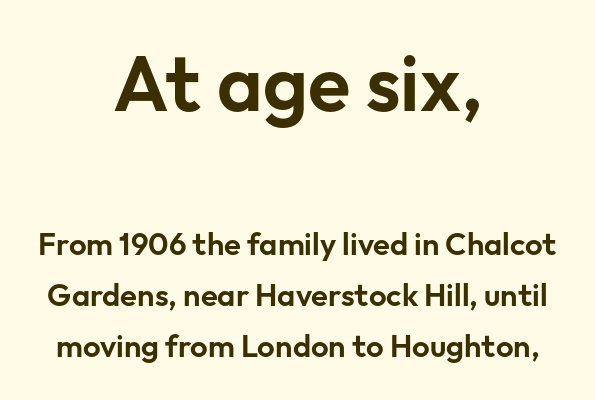
Q: Is the text italic (slanted)? A: No, it is upright.
Q: Is the typeface a serif or a sans-serif typeface? A: Sans-serif.
Q: Is the text underlined? A: No.
Q: How is the paragraph aligned? A: Centered.
Q: Is the spacing between letters normal or unusually wide? A: Normal.
Q: Is the spacing between lines tight, normal or loose? A: Normal.
Q: Which block of text is set in a larger size, the first (top) or the second (bottom)? A: The first (top) one.
Q: Width (condensed, normal, or wide)? A: Normal.
Q: Stroke contrast? A: Low.
Q: x-height? A: Medium.
Q: Monospaced? A: No.
